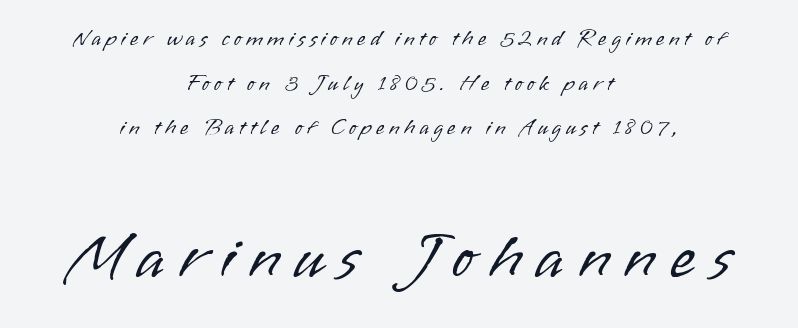
{"serif": "no", "bold": "no", "weight": "light", "width": "normal", "stroke_contrast": "low", "x_height": "small", "monospaced": "no", "underline": "no", "align": "center", "line_spacing": "loose", "line_spacing_ratio": 2.03, "letter_spacing": "wide", "letter_spacing_em": 0.21, "larger_block": "second", "size_ratio": 3.05, "glyph_px": 67}
